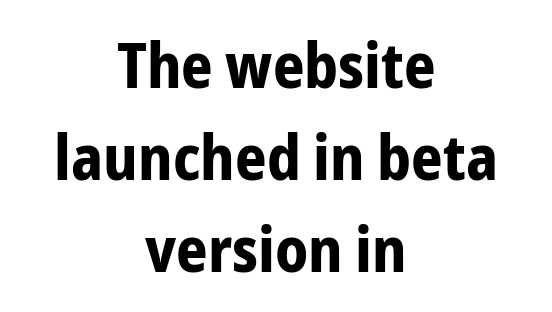
Q: Is the text bold? A: Yes.
Q: Is the text italic (slanted)? A: No, it is upright.
Q: Is the typeface a serif or a sans-serif typeface? A: Sans-serif.
Q: Is the text underlined? A: No.
Q: How is the paragraph aligned? A: Centered.
Q: Is the spacing between letters normal or unusually wide? A: Normal.
Q: Is the spacing between lines tight, normal or loose? A: Normal.
Q: Width (condensed, normal, or wide)? A: Condensed.
Q: Stroke contrast? A: Low.
Q: x-height? A: Medium.
Q: Monospaced? A: No.
